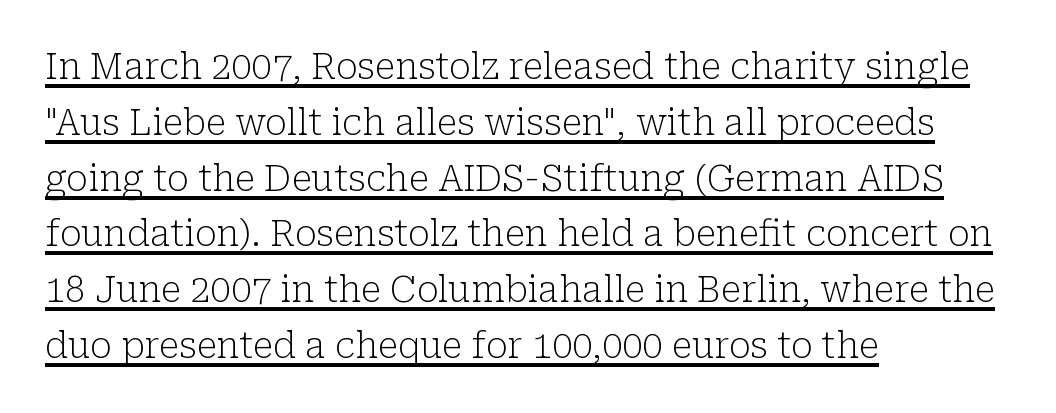
The image shows 36 px light serif type, upright; set left-aligned, normal line spacing (1.55x), normal letter spacing, underlined; low stroke contrast and a medium x-height.
